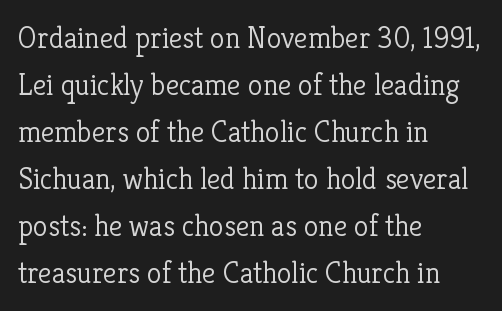
Summary of weight: not heavy and not bold. Only glyphs here, with clear space below each row. Does the type have serifs? Yes, each stem ends in a small foot. The paragraph has a hard left edge and a soft right edge. Rendered with straight, roman letterforms. Varying glyph widths throughout — classic text-font behaviour.
